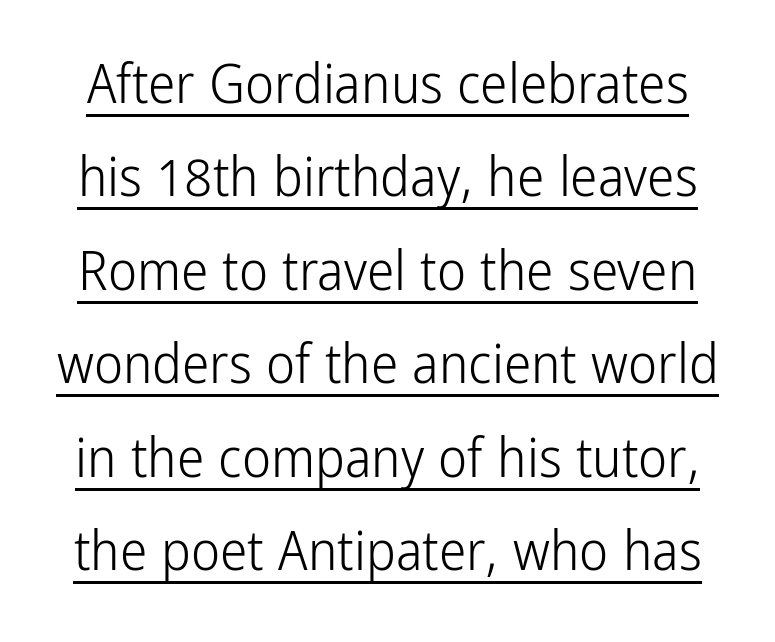
The leading is moderate, giving the passage an even texture. Look at the tracking — it's just the regular setting, nothing added. Ink coverage per letter is moderate at most. Is this a fixed-width face? No — the glyphs have proportional, varying widths. Unlike italic type, these characters show no tilt at all.
